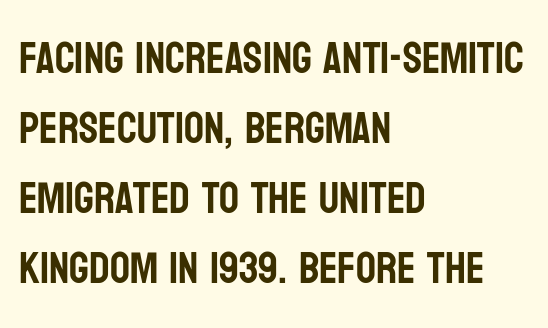
The image shows 44 px condensed sans-serif type, upright; set left-aligned, normal line spacing (1.59x), normal letter spacing, not underlined; low stroke contrast and a large x-height.
